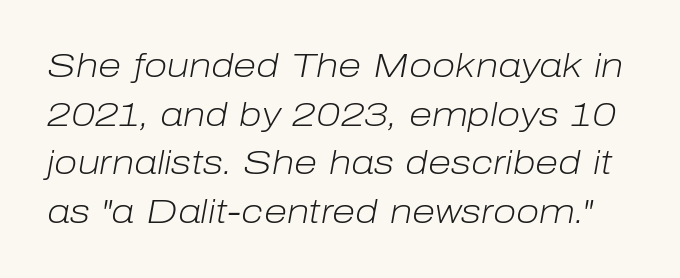
Does the leading feel generous? No, just average. The strokes are not fattened; the text isn't bold. Default kerning and tracking; the words read as compact shapes. The letters advance in unequal steps, a hallmark of proportional type. Letters rest on an invisible, unmarked baseline.
